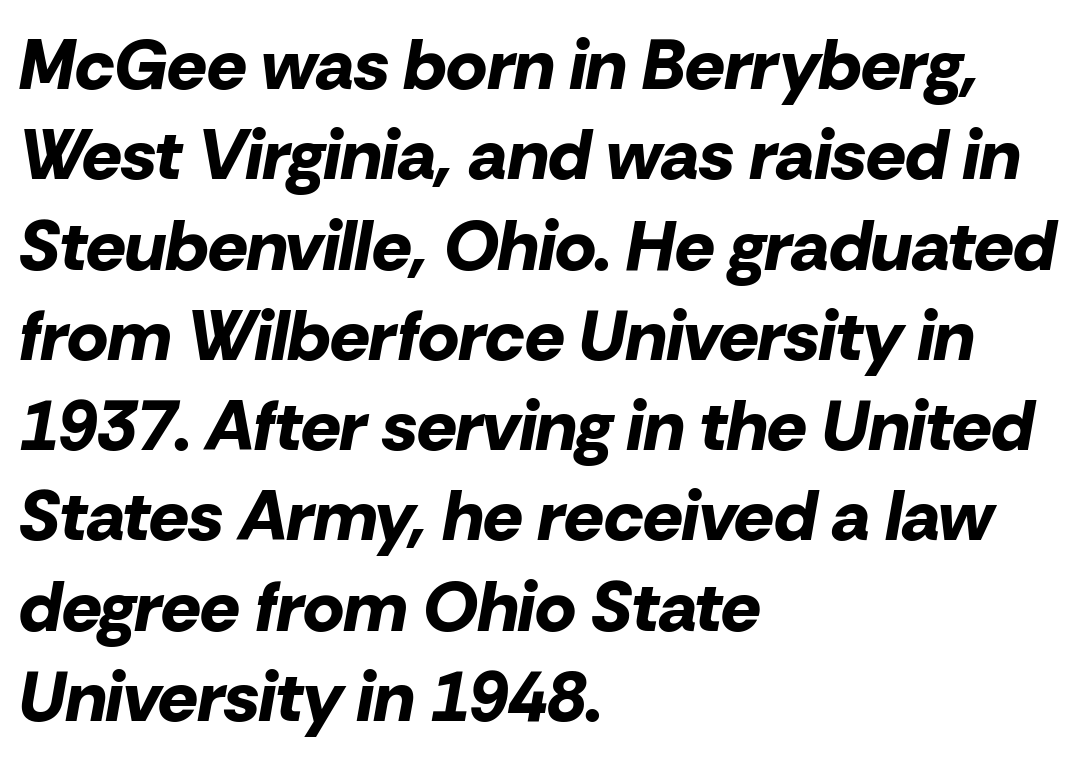
Q: Is the text bold? A: Yes.
Q: Is the text italic (slanted)? A: Yes, it leans right by about 10 degrees.
Q: Is the text underlined? A: No.
Q: How is the paragraph aligned? A: Left-aligned.
Q: Is the spacing between letters normal or unusually wide? A: Normal.
Q: Is the spacing between lines tight, normal or loose? A: Normal.
Q: Width (condensed, normal, or wide)? A: Normal.
Q: Stroke contrast? A: Low.
Q: x-height? A: Medium.
Q: Monospaced? A: No.
